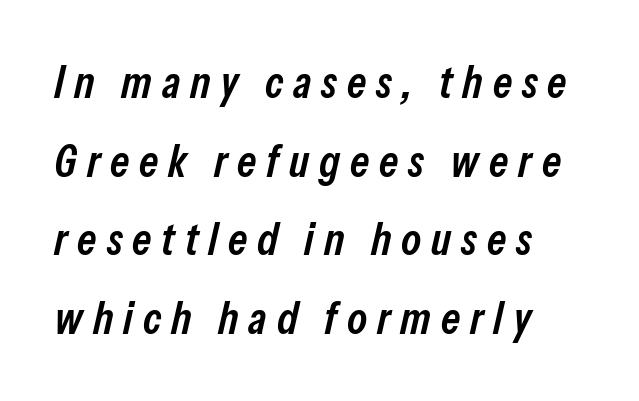
Designer's note — italics engaged. Short and long lines alike share a common starting point at left. Here the designer chose a conventional face with non-uniform glyph widths. In terms of weight, the rendering is demibold, just under bold. The gaps between neighbouring characters are conspicuously large. Glance below the letters and you will spot only blank space.
